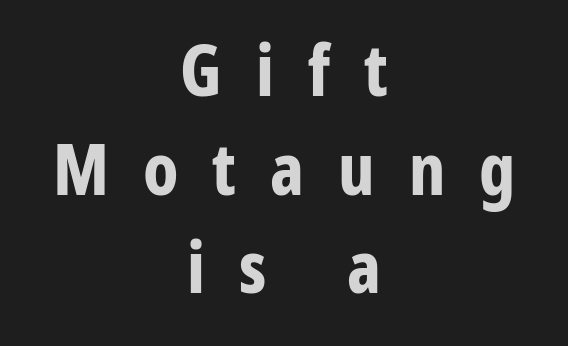
The image shows 71 px bold, condensed sans-serif type, upright; set centered, normal line spacing (1.39x), unusually wide letter spacing (+0.48 em), not underlined; low stroke contrast and a medium x-height.
